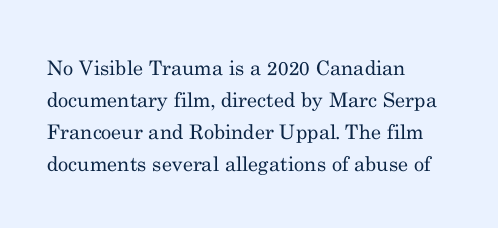
{"italic": "no", "bold": "no", "underline": "no", "align": "left", "line_spacing": "normal", "line_spacing_ratio": 1.6, "letter_spacing": "normal", "letter_spacing_em": 0.0, "glyph_px": 20}
